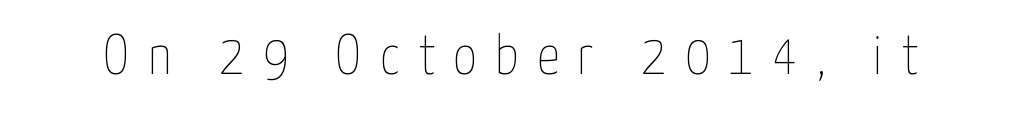
The image shows 56 px thin, condensed type, upright; set unusually wide letter spacing (+0.33 em), not underlined; low stroke contrast and a medium x-height.
